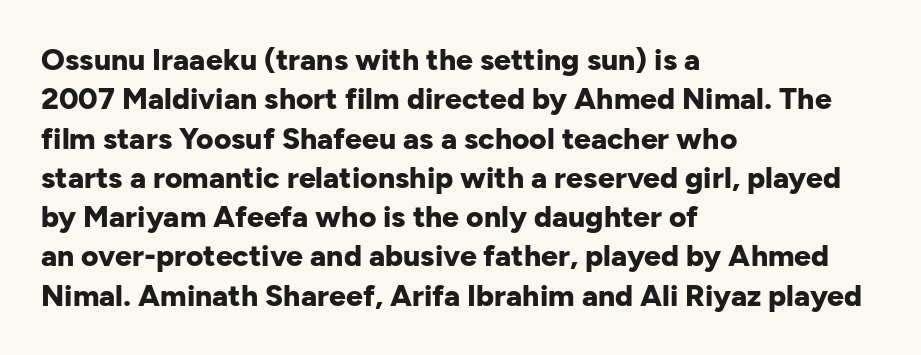
Q: Is the text bold? A: Yes.
Q: Is the text italic (slanted)? A: No, it is upright.
Q: Is the typeface a serif or a sans-serif typeface? A: Sans-serif.
Q: Is the text underlined? A: No.
Q: How is the paragraph aligned? A: Left-aligned.
Q: Is the spacing between letters normal or unusually wide? A: Normal.
Q: Is the spacing between lines tight, normal or loose? A: Normal.
Q: Width (condensed, normal, or wide)? A: Normal.
Q: Stroke contrast? A: Low.
Q: x-height? A: Medium.
Q: Monospaced? A: No.
